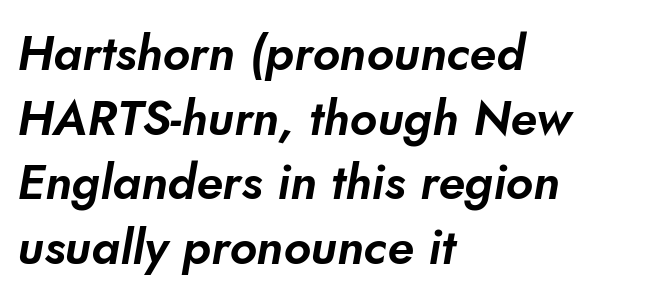
Q: Is the typeface a serif or a sans-serif typeface? A: Sans-serif.
Q: Is the text underlined? A: No.
Q: How is the paragraph aligned? A: Left-aligned.
Q: Is the spacing between letters normal or unusually wide? A: Normal.
Q: Is the spacing between lines tight, normal or loose? A: Normal.
Q: Width (condensed, normal, or wide)? A: Normal.
Q: Stroke contrast? A: Low.
Q: x-height? A: Small.
Q: Monospaced? A: No.
